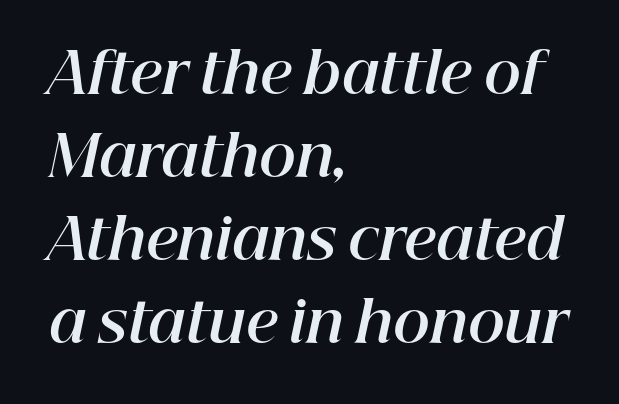
The image shows 56 px bold type, italic (leaning right); set left-aligned, normal line spacing (1.48x), normal letter spacing, not underlined; high stroke contrast and a medium x-height.
